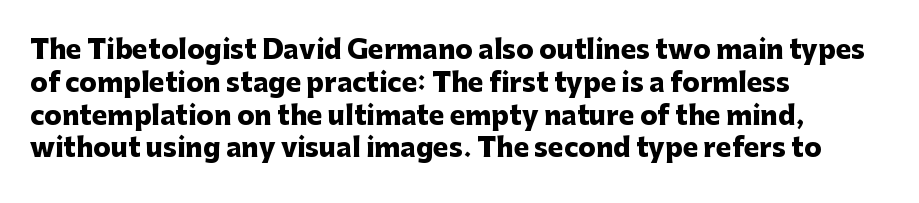
Reading down the column, the eye jumps a familiar distance to each next line. The passage shown is not underscored anywhere. Its strokes are broad and dark, the hallmark of bold type. Quick note: not italic, upright. Observe the ordinary spacing: letters are neighbours, not strangers. Line beginnings align vertically; line endings do not.
